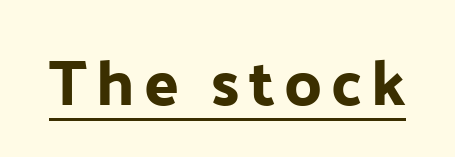
Quick note: underline on. The type family on display is of the sans-serif kind. Note the varied advance widths — an 'i' is clearly narrower than an 'm'. The specimen reads as upright at a glance.
